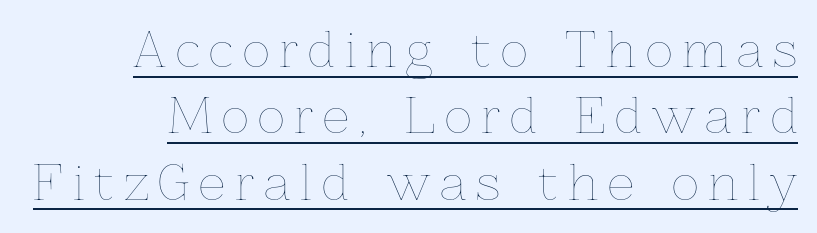
{"italic": "no", "bold": "no", "weight": "thin", "width": "normal", "stroke_contrast": "low", "x_height": "medium", "monospaced": "no", "underline": "yes", "line_spacing": "normal", "line_spacing_ratio": 1.41, "letter_spacing": "wide", "letter_spacing_em": 0.21, "glyph_px": 47}
